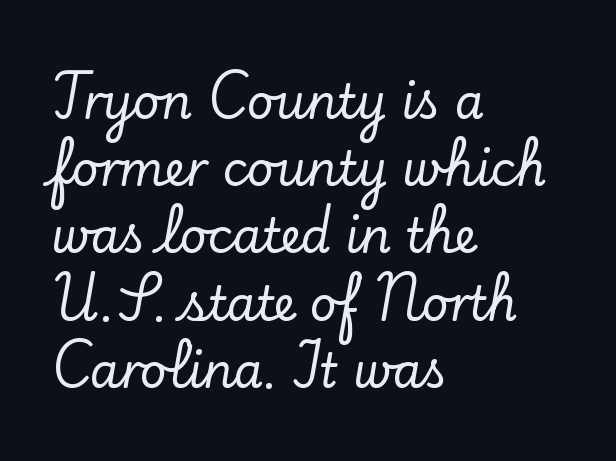
{"serif": "yes", "width": "normal", "stroke_contrast": "low", "x_height": "small", "monospaced": "no", "underline": "no", "align": "left", "line_spacing": "normal", "line_spacing_ratio": 1.43, "letter_spacing": "normal", "letter_spacing_em": 0.0, "glyph_px": 47}
